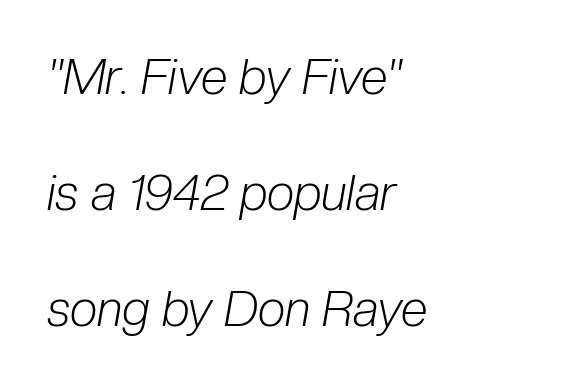
{"italic": "yes", "lean": "right", "slant_degrees": 10, "bold": "no", "weight": "light", "width": "condensed", "stroke_contrast": "low", "x_height": "medium", "monospaced": "no", "underline": "no", "align": "left", "line_spacing": "loose", "line_spacing_ratio": 2.37, "letter_spacing": "normal", "letter_spacing_em": 0.0, "glyph_px": 49}
